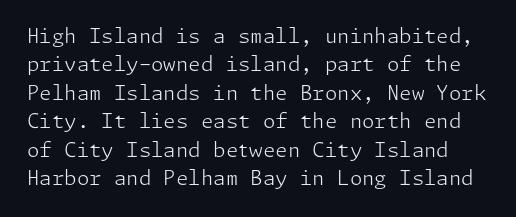
{"italic": "no", "bold": "no", "underline": "no", "line_spacing": "normal", "line_spacing_ratio": 1.42, "letter_spacing": "normal", "letter_spacing_em": 0.0, "glyph_px": 20}
